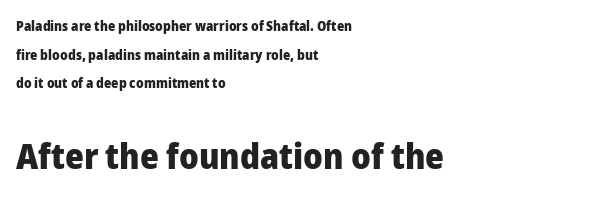
On the weight axis this lands at bold, roughly 700. Honestly, the rows look like they've been pulled way apart. Of the two passages, the one underneath uses the larger point size. Nothing sits at the stroke ends, so this counts as sans-serif. This sample uses an upright cut, with every glyph sitting square on the baseline. Note the varied advance widths — an 'i' is clearly narrower than an 'm'.
